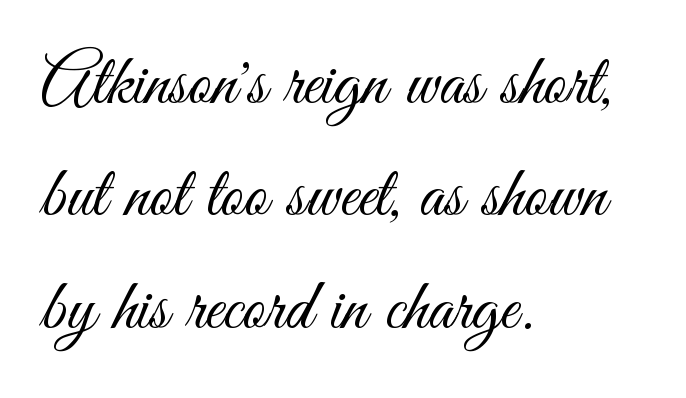
What kind of face is this? One without serifs — a sans. The block of text has a typical density, with ordinary space between rows. Looks like regular typesetting: each glyph gets only the width it needs. No word sits above an underline.
